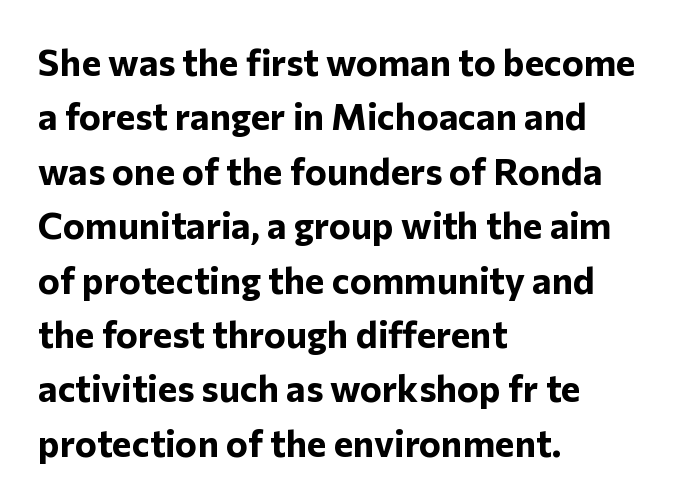
Q: Is the text bold? A: Yes.
Q: Is the text italic (slanted)? A: No, it is upright.
Q: Is the typeface a serif or a sans-serif typeface? A: Sans-serif.
Q: Is the text underlined? A: No.
Q: How is the paragraph aligned? A: Left-aligned.
Q: Is the spacing between letters normal or unusually wide? A: Normal.
Q: Is the spacing between lines tight, normal or loose? A: Normal.
Q: Width (condensed, normal, or wide)? A: Normal.
Q: Stroke contrast? A: Low.
Q: x-height? A: Medium.
Q: Monospaced? A: No.
